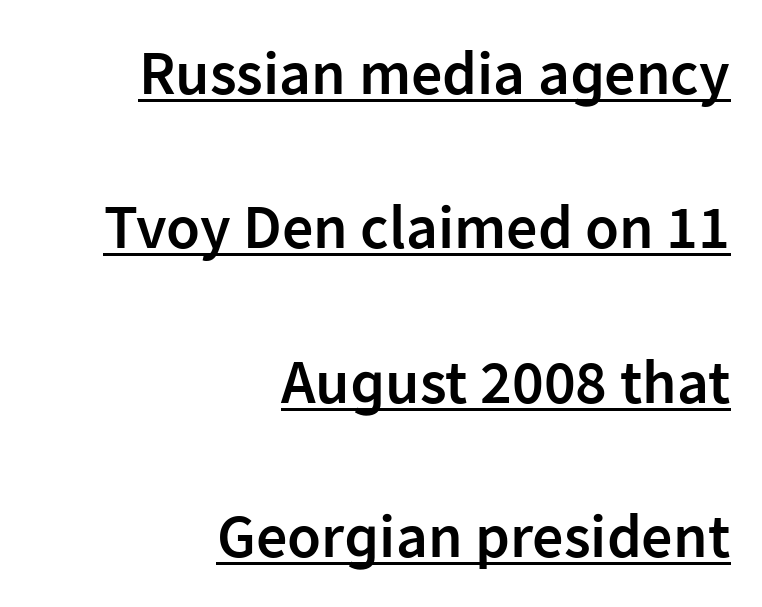
The image shows 62 px semibold sans-serif type, upright; set right-aligned, loose line spacing (2.49x), normal letter spacing, underlined; low stroke contrast and a medium x-height.
